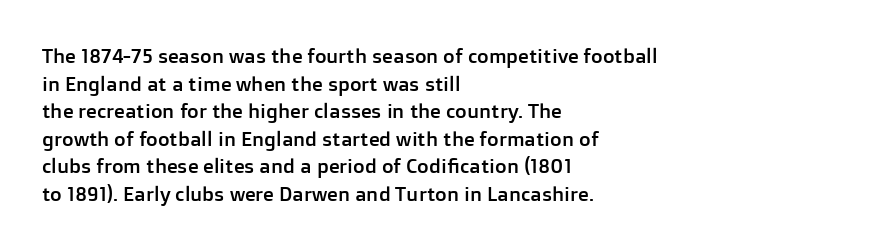
Q: Is the text italic (slanted)? A: No, it is upright.
Q: Is the text underlined? A: No.
Q: How is the paragraph aligned? A: Left-aligned.
Q: Is the spacing between letters normal or unusually wide? A: Normal.
Q: Is the spacing between lines tight, normal or loose? A: Normal.
